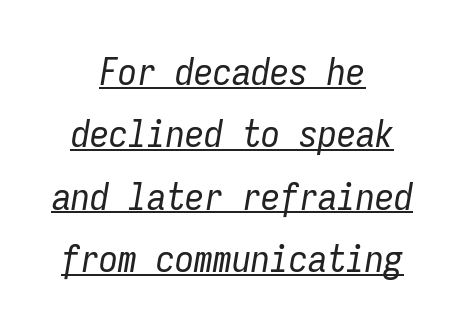
{"italic": "yes", "lean": "right", "slant_degrees": 9, "bold": "no", "weight": "regular", "width": "condensed", "stroke_contrast": "low", "x_height": "medium", "monospaced": "yes", "underline": "yes", "align": "center", "line_spacing": "normal", "line_spacing_ratio": 1.64, "letter_spacing": "normal", "letter_spacing_em": 0.0, "glyph_px": 38}
